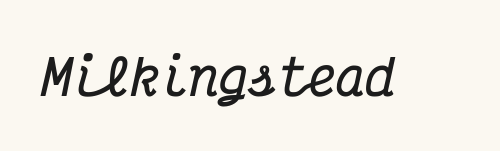
{"serif": "yes", "italic": "yes", "lean": "right", "slant_degrees": 12, "bold": "yes", "weight": "bold", "width": "condensed", "stroke_contrast": "medium", "x_height": "medium", "monospaced": "yes", "underline": "no", "letter_spacing": "normal", "letter_spacing_em": 0.0, "glyph_px": 49}
